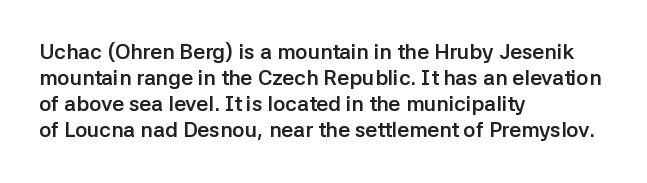
The strokes are fattened all the way to bold. Visually the block forms a straight wall on the left and a jagged coastline on the right. A typesetter would mark this as roman, not italic. The words here are not underlined.
